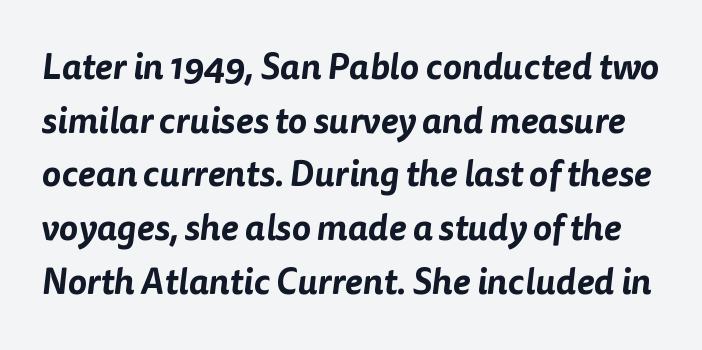
Q: Is the typeface a serif or a sans-serif typeface? A: Sans-serif.
Q: Is the text underlined? A: No.
Q: Is the spacing between letters normal or unusually wide? A: Normal.
Q: Is the spacing between lines tight, normal or loose? A: Normal.
Q: Width (condensed, normal, or wide)? A: Normal.
Q: Stroke contrast? A: Low.
Q: x-height? A: Medium.
Q: Monospaced? A: No.
